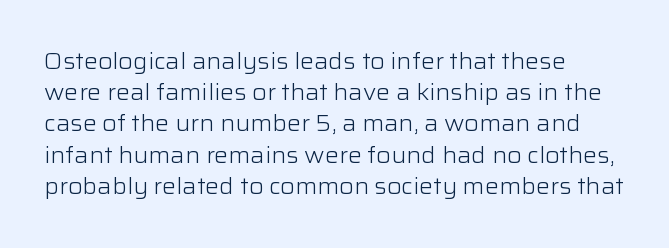
Q: Is the text bold? A: No.
Q: Is the text italic (slanted)? A: No, it is upright.
Q: Is the text underlined? A: No.
Q: How is the paragraph aligned? A: Left-aligned.
Q: Is the spacing between letters normal or unusually wide? A: Normal.
Q: Is the spacing between lines tight, normal or loose? A: Normal.
